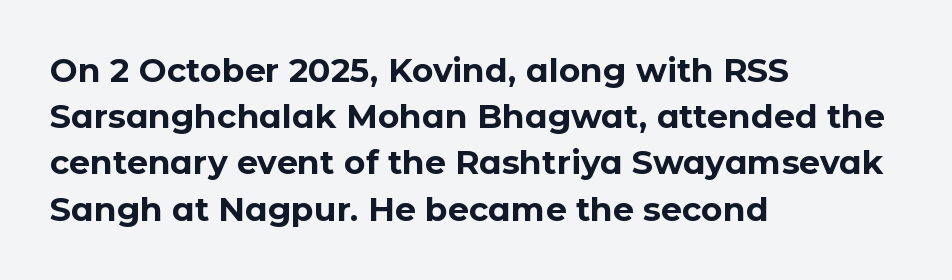
The typography opts for an upright posture over an oblique one. You can tell from the bare stems that sans-serif type was used. The glyphs are unaccompanied by any horizontal stroke below them. The rows are spaced the way most documents space them.
